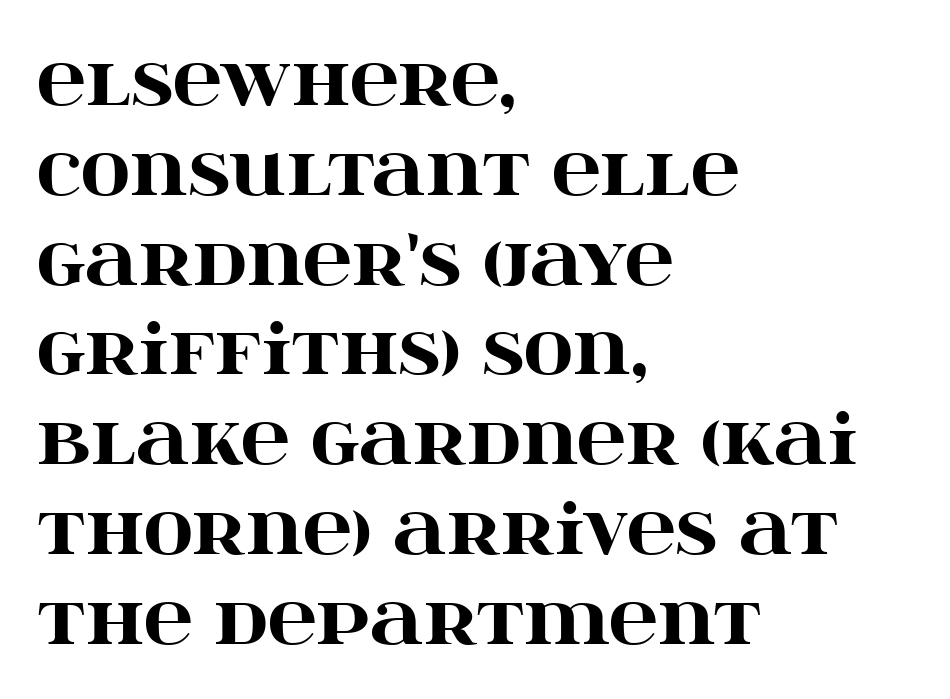
Q: Is the text bold? A: Yes.
Q: Is the text italic (slanted)? A: No, it is upright.
Q: Is the typeface a serif or a sans-serif typeface? A: Serif.
Q: Is the text underlined? A: No.
Q: How is the paragraph aligned? A: Left-aligned.
Q: Is the spacing between letters normal or unusually wide? A: Normal.
Q: Is the spacing between lines tight, normal or loose? A: Normal.
Q: Width (condensed, normal, or wide)? A: Wide.
Q: Stroke contrast? A: High.
Q: x-height? A: Large.
Q: Monospaced? A: No.
